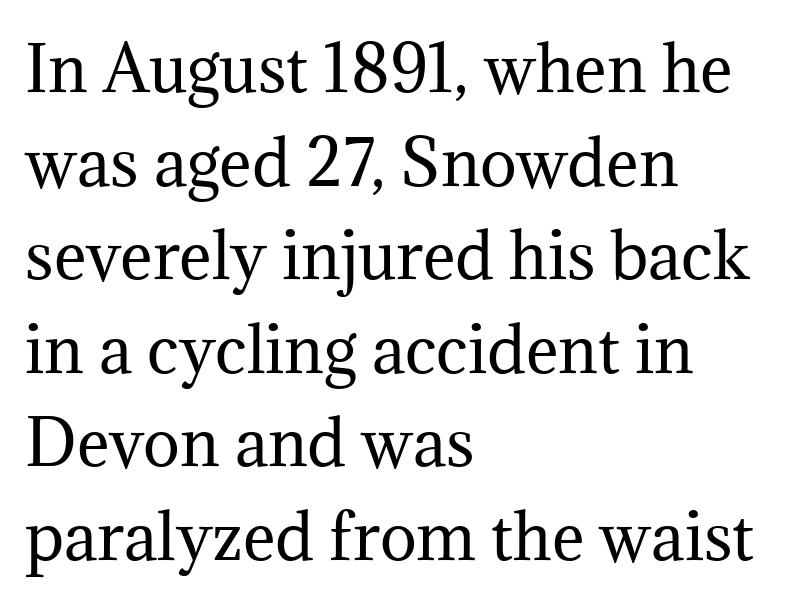
One-word summary of the alignment: left. The weight tops out at a normal text grade. You could not count columns in this text — the font is proportionally spaced. Type without underlining.
